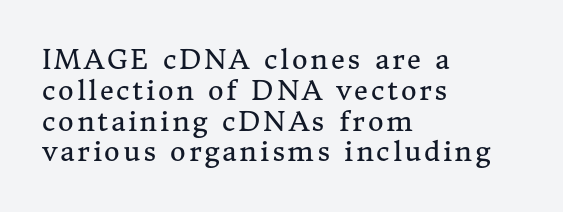
{"italic": "no", "bold": "no", "underline": "no", "align": "left", "line_spacing": "tight", "line_spacing_ratio": 1.14, "glyph_px": 27}
